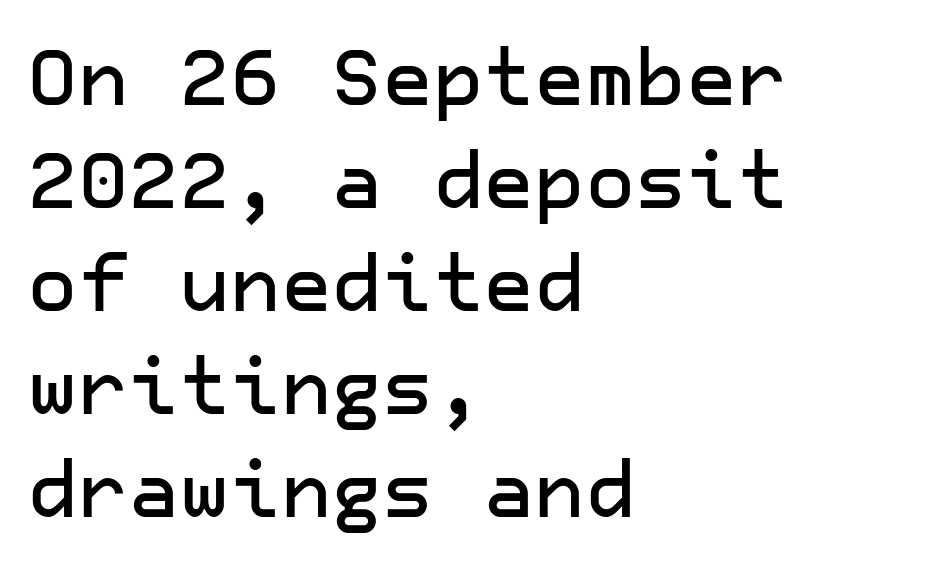
{"serif": "no", "italic": "no", "width": "normal", "stroke_contrast": "low", "x_height": "medium", "underline": "no", "align": "left", "line_spacing": "normal", "line_spacing_ratio": 1.32, "letter_spacing": "normal", "letter_spacing_em": 0.0, "glyph_px": 78}
